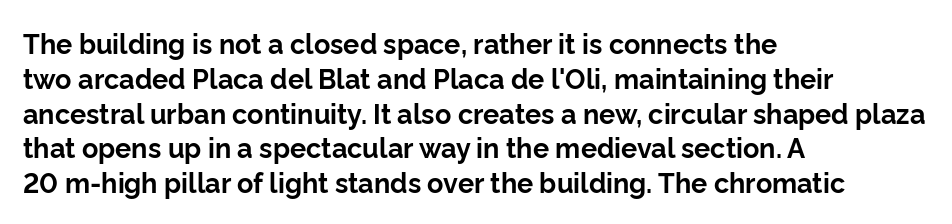
The image shows 27 px bold type, upright; set left-aligned, normal line spacing (1.29x), normal letter spacing, not underlined.
